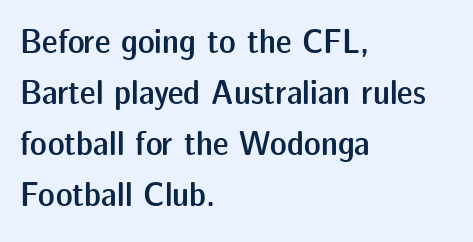
Q: Is the text bold? A: Semi-bold.
Q: Is the text italic (slanted)? A: No, it is upright.
Q: Is the typeface a serif or a sans-serif typeface? A: Sans-serif.
Q: Is the text underlined? A: No.
Q: How is the paragraph aligned? A: Left-aligned.
Q: Is the spacing between letters normal or unusually wide? A: Normal.
Q: Is the spacing between lines tight, normal or loose? A: Normal.
Q: Width (condensed, normal, or wide)? A: Normal.
Q: Stroke contrast? A: Low.
Q: x-height? A: Medium.
Q: Monospaced? A: No.
